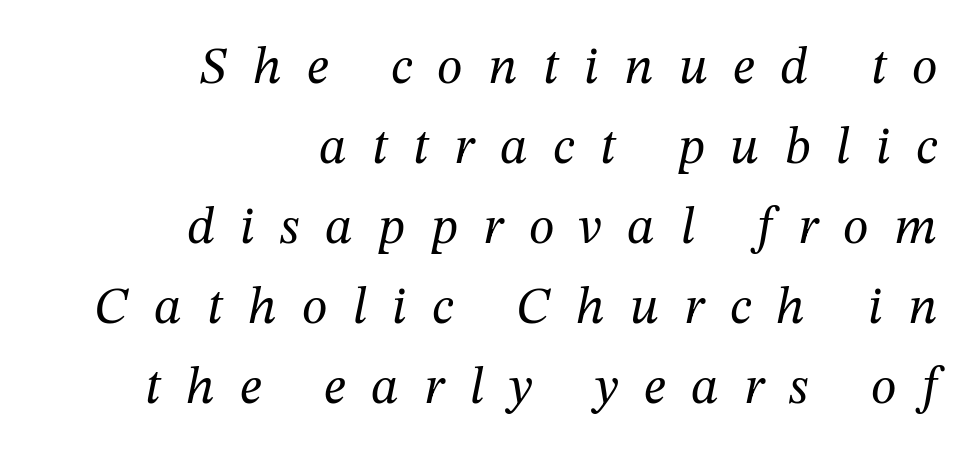
Here the designer chose a conventional face with non-uniform glyph widths. This rendering widens character spacing well past its baseline value. If you measured baseline to baseline, you'd find a middling distance. Clear beneath every line of the passage.
